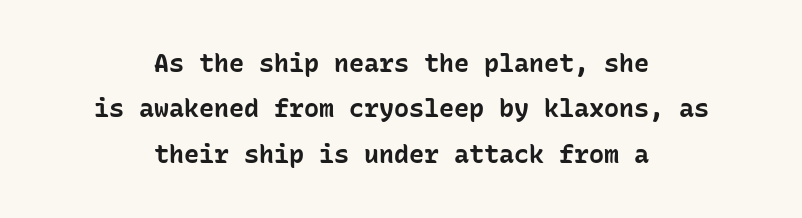
Is the type bold? Yes — the strokes are clearly thick and heavy. Is the letter spacing exaggerated? No — it looks like the ordinary default. Neither beginnings nor endings align; midpoints do. Every character sits straight up, as roman type does.
